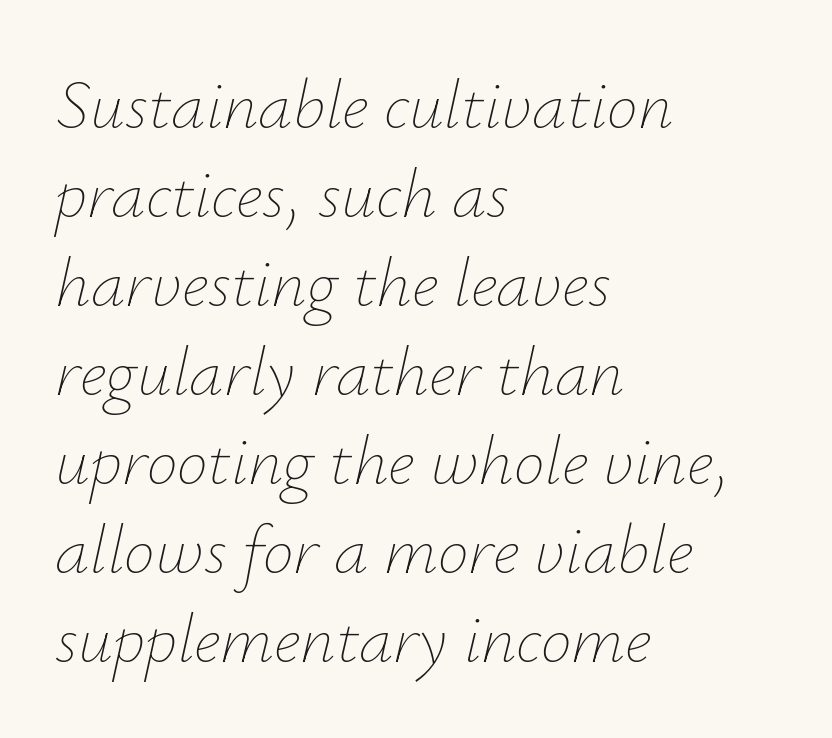
The letters advance in unequal steps, a hallmark of proportional type. The text carries the slant typical of an italic or oblique font. Just letters on the line, the space beneath them empty. The typeface has the unassuming heft of standard copy or less. These lines keep a tight, regular rhythm from letter to letter.
